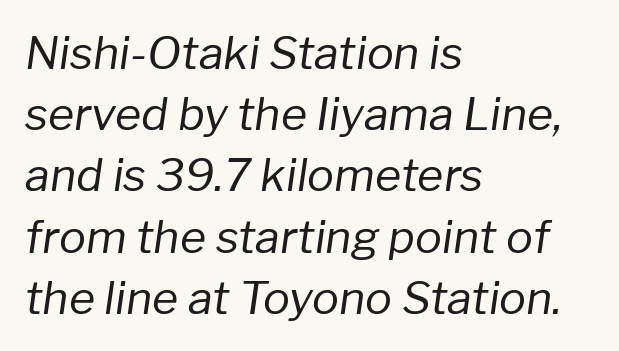
{"italic": "yes", "lean": "right", "slant_degrees": 8, "bold": "no", "weight": "regular", "width": "normal", "stroke_contrast": "low", "x_height": "medium", "monospaced": "no", "underline": "no", "align": "left", "line_spacing": "normal", "line_spacing_ratio": 1.36, "letter_spacing": "normal", "letter_spacing_em": 0.0, "glyph_px": 45}
